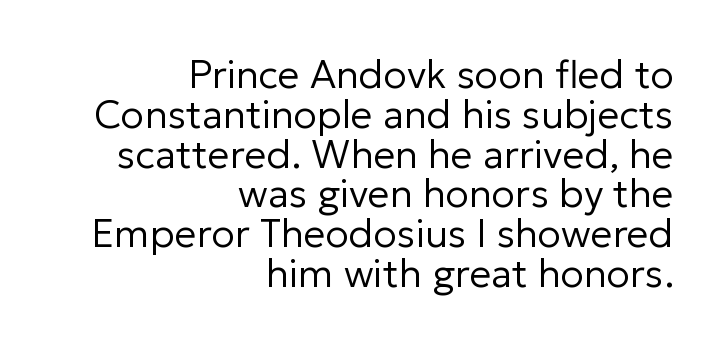
Descenders are the only things crossing below the line. Examine the stroke ends and you'll find no serifs. Varying glyph widths throughout — classic text-font behaviour. Cramped leading. Observe the ordinary spacing: letters are neighbours, not strangers.
